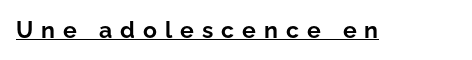
{"italic": "no", "bold": "yes", "underline": "yes", "letter_spacing": "wide", "letter_spacing_em": 0.35, "glyph_px": 23}
